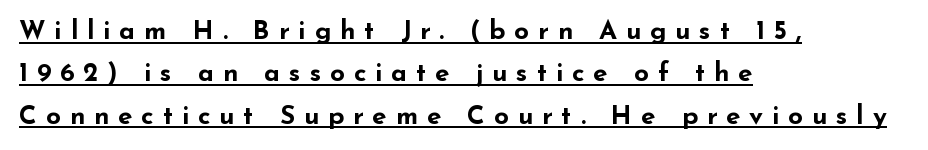
The image shows 26 px bold type, upright; set left-aligned, normal line spacing (1.63x), unusually wide letter spacing (+0.34 em), underlined.
